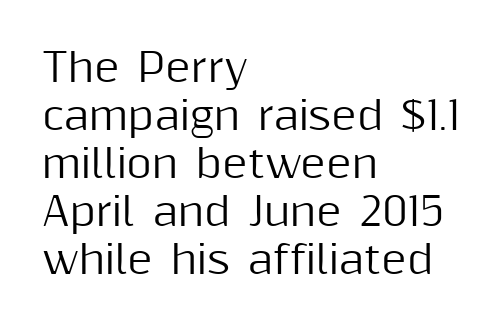
Q: Is the text italic (slanted)? A: No, it is upright.
Q: Is the typeface a serif or a sans-serif typeface? A: Sans-serif.
Q: Is the text underlined? A: No.
Q: How is the paragraph aligned? A: Left-aligned.
Q: Is the spacing between letters normal or unusually wide? A: Normal.
Q: Width (condensed, normal, or wide)? A: Normal.
Q: Stroke contrast? A: Medium.
Q: x-height? A: Medium.
Q: Monospaced? A: No.
